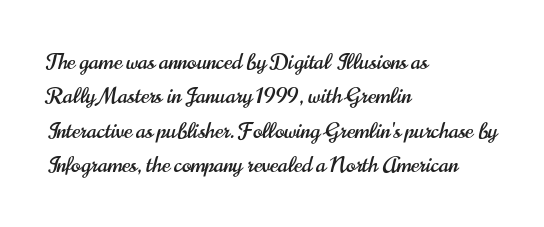
The image shows 22 px text type; set left-aligned, normal line spacing (1.56x), normal letter spacing, not underlined.
